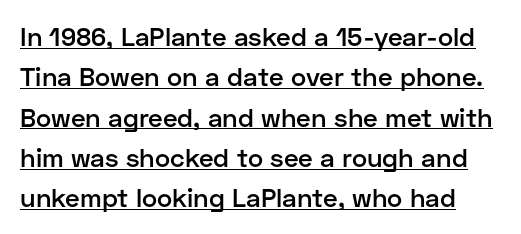
The image shows 26 px text type, upright; set normal line spacing (1.55x), normal letter spacing, underlined.
